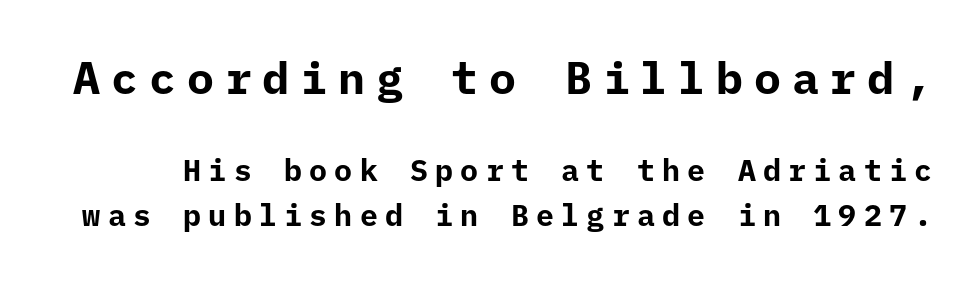
Q: Is the text bold? A: Yes.
Q: Is the text italic (slanted)? A: No, it is upright.
Q: Is the typeface a serif or a sans-serif typeface? A: Sans-serif.
Q: Is the text underlined? A: No.
Q: Is the spacing between letters normal or unusually wide? A: Unusually wide.
Q: Is the spacing between lines tight, normal or loose? A: Normal.
Q: Which block of text is set in a larger size, the first (top) or the second (bottom)? A: The first (top) one.
Q: Width (condensed, normal, or wide)? A: Normal.
Q: Stroke contrast? A: Low.
Q: x-height? A: Medium.
Q: Monospaced? A: Yes.
